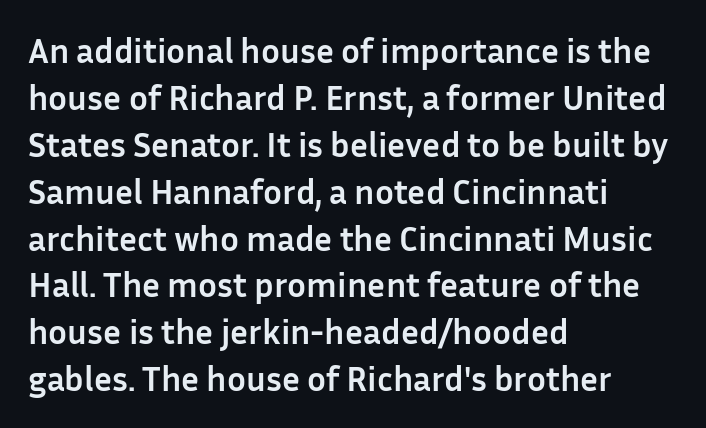
{"serif": "no", "italic": "no", "bold": "yes", "weight": "semibold", "width": "normal", "stroke_contrast": "low", "x_height": "medium", "monospaced": "no", "underline": "no", "align": "left", "line_spacing": "normal", "line_spacing_ratio": 1.34, "letter_spacing": "normal", "letter_spacing_em": 0.0, "glyph_px": 35}
